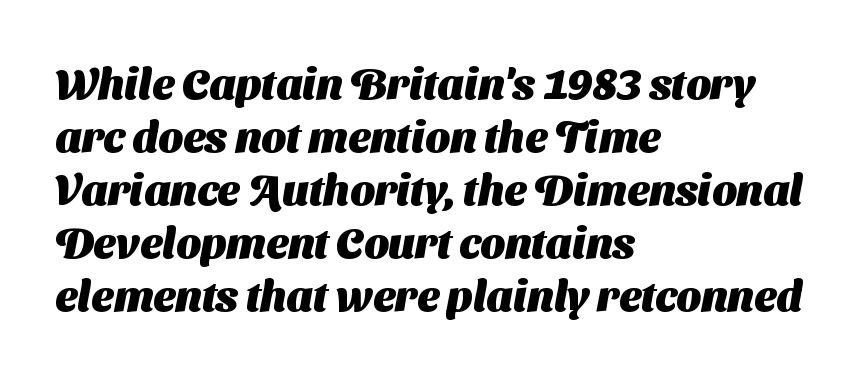
{"serif": "no", "bold": "yes", "weight": "heavy", "width": "normal", "stroke_contrast": "medium", "x_height": "medium", "monospaced": "no", "underline": "no", "align": "left", "line_spacing_ratio": 1.23, "letter_spacing": "normal", "letter_spacing_em": 0.0, "glyph_px": 43}
